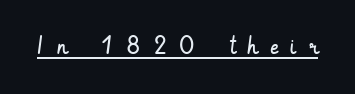
Honestly, the underline is the first thing you notice here. The letterforms stand isolated, each surrounded by extra space. It's the straight-up-and-down kind of type. Bold? No — there's no thickening of the strokes.
